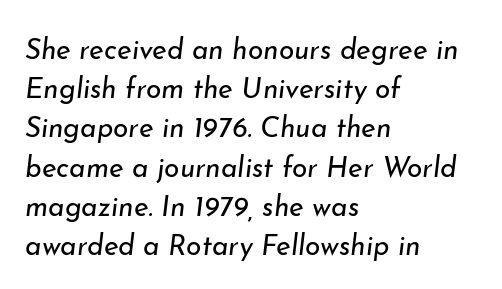
Q: Is the text bold? A: No.
Q: Is the text italic (slanted)? A: Yes, it leans right by about 7 degrees.
Q: Is the text underlined? A: No.
Q: How is the paragraph aligned? A: Left-aligned.
Q: Is the spacing between letters normal or unusually wide? A: Normal.
Q: Is the spacing between lines tight, normal or loose? A: Normal.
Q: Width (condensed, normal, or wide)? A: Normal.
Q: Stroke contrast? A: Low.
Q: x-height? A: Small.
Q: Monospaced? A: No.
